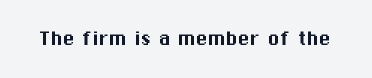
Q: Is the text italic (slanted)? A: No, it is upright.
Q: Is the text underlined? A: No.
Q: Is the spacing between letters normal or unusually wide? A: Normal.
